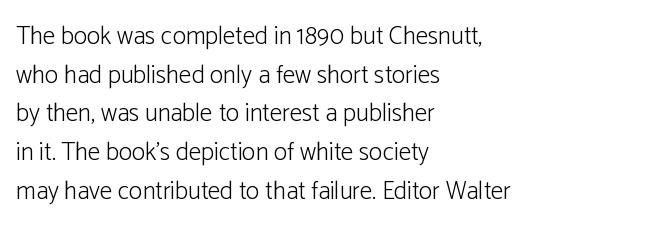
The image shows 25 px text type, upright; set left-aligned, normal line spacing (1.55x), normal letter spacing, not underlined.
